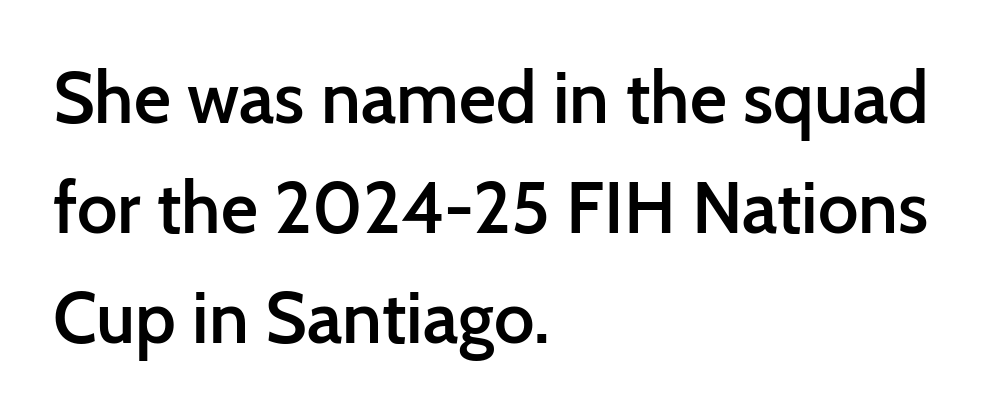
No word sits above an underline. A typesetter would label this face a sans. Letter spacing: default. These lines are rendered in a variable-pitch font.
